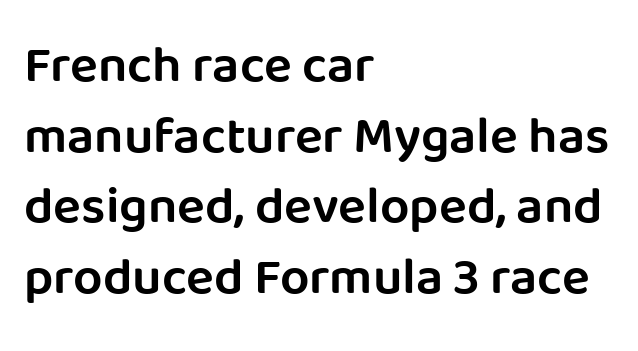
Q: Is the text bold? A: Semi-bold.
Q: Is the text italic (slanted)? A: No, it is upright.
Q: Is the typeface a serif or a sans-serif typeface? A: Sans-serif.
Q: Is the text underlined? A: No.
Q: How is the paragraph aligned? A: Left-aligned.
Q: Is the spacing between letters normal or unusually wide? A: Normal.
Q: Is the spacing between lines tight, normal or loose? A: Normal.
Q: Width (condensed, normal, or wide)? A: Normal.
Q: Stroke contrast? A: Low.
Q: x-height? A: Large.
Q: Monospaced? A: No.
